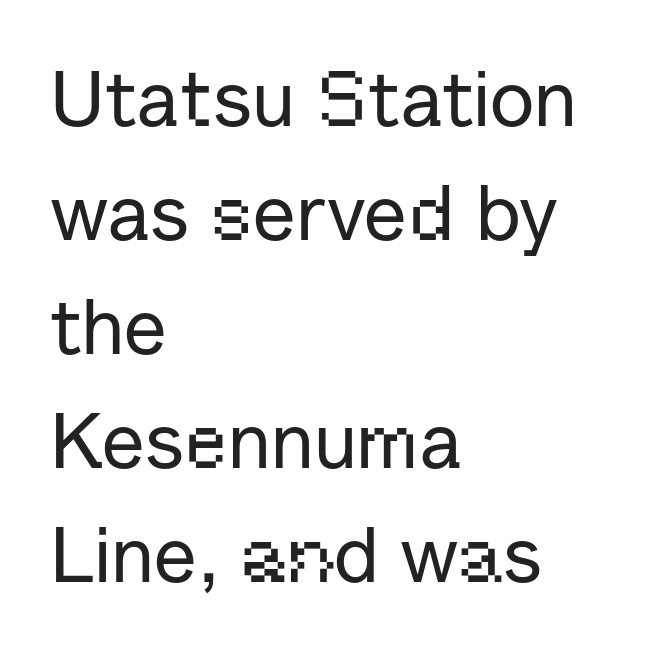
The image shows 78 px sans-serif type, upright; set left-aligned, normal line spacing (1.46x), normal letter spacing, not underlined; low stroke contrast and a medium x-height.
